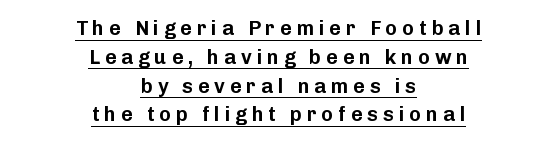
{"italic": "no", "underline": "yes", "align": "center", "line_spacing": "normal", "line_spacing_ratio": 1.44, "letter_spacing": "wide", "letter_spacing_em": 0.24, "glyph_px": 20}
